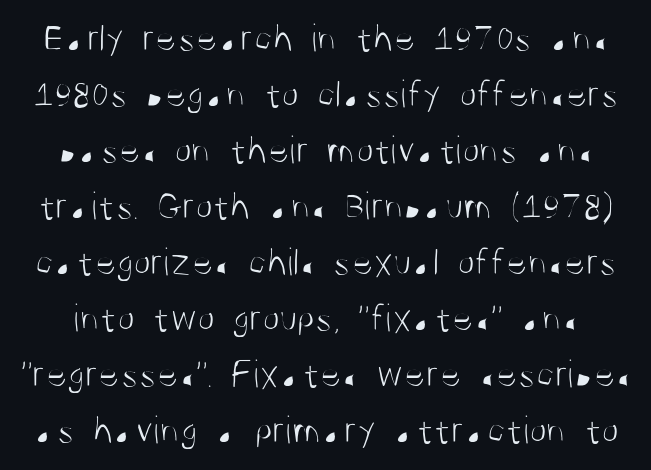
Vertical strokes here are truly vertical. Line spacing here is normal. Observe the ordinary spacing: letters are neighbours, not strangers. What kind of face is this? One without serifs — a sans. The zone under the glyphs is completely vacant.
